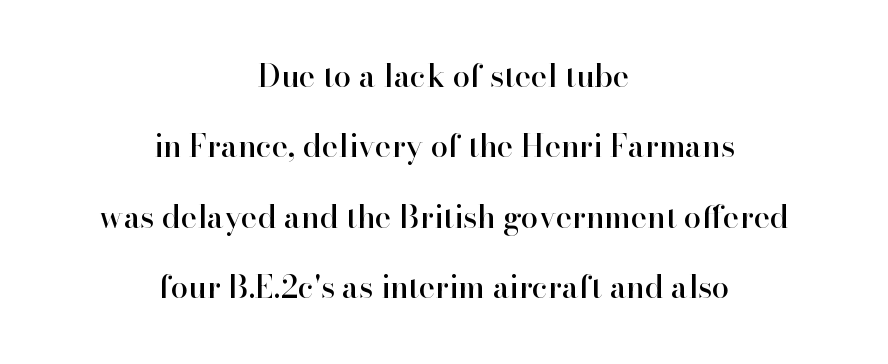
Tall strokes in this sample are plumb rather than angled. Observe the serifs anchoring each vertical stroke in this sample. Just letters on the line, the space beneath them empty. This rendering uses center alignment, leaving both contours irregular but symmetric. These lines stand farther apart than default settings would place them. Is this a fixed-width face? No — the glyphs have proportional, varying widths.
